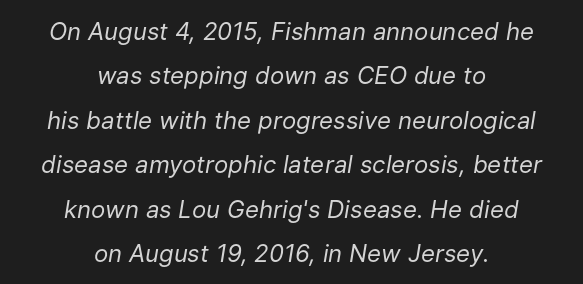
Q: Is the text bold? A: No.
Q: Is the text italic (slanted)? A: Yes, it leans right by about 9 degrees.
Q: Is the text underlined? A: No.
Q: How is the paragraph aligned? A: Centered.
Q: Is the spacing between letters normal or unusually wide? A: Normal.
